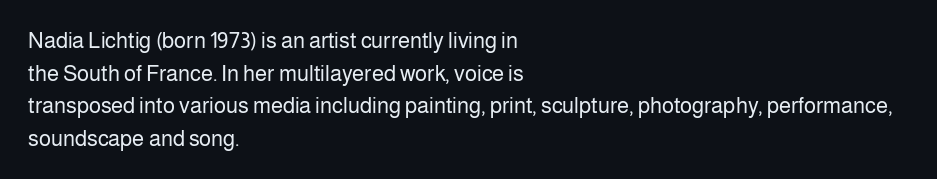
Q: Is the text bold? A: No.
Q: Is the text italic (slanted)? A: No, it is upright.
Q: Is the text underlined? A: No.
Q: How is the paragraph aligned? A: Left-aligned.
Q: Is the spacing between letters normal or unusually wide? A: Normal.
Q: Is the spacing between lines tight, normal or loose? A: Normal.
